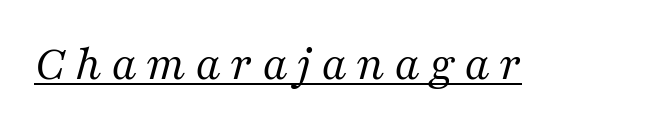
The image shows 50 px regular-weight serif type, italic (leaning right); set underlined; medium stroke contrast and a medium x-height.
